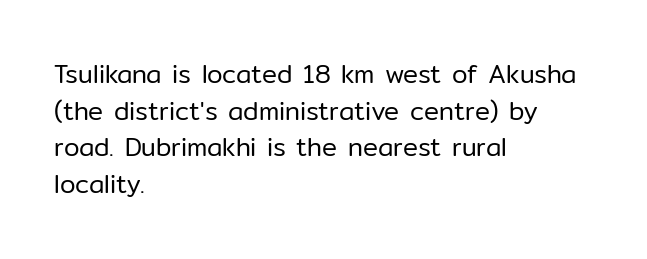
Weight: in the light-to-regular range. In CSS terms this would be text-align: left. The letters stand straight up with perfectly vertical stems. Each new line begins a customary step beneath the previous one. Characters follow at the spacing the type designer built in.
